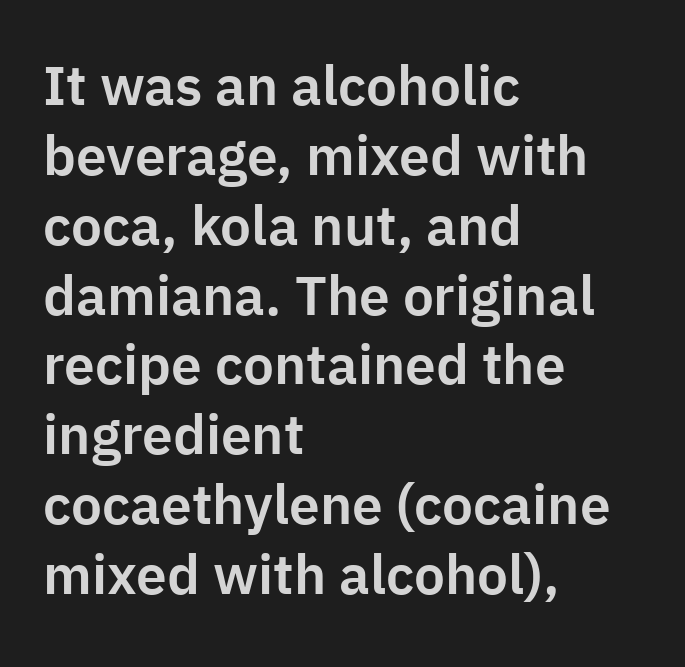
{"serif": "no", "italic": "no", "width": "normal", "stroke_contrast": "low", "x_height": "medium", "monospaced": "no", "underline": "no", "align": "left", "line_spacing": "normal", "line_spacing_ratio": 1.27, "letter_spacing": "normal", "letter_spacing_em": 0.0, "glyph_px": 55}
